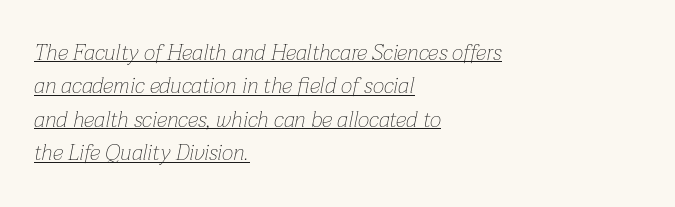
The image shows 22 px text type, italic (leaning right); set left-aligned, normal line spacing (1.52x), normal letter spacing, underlined.
